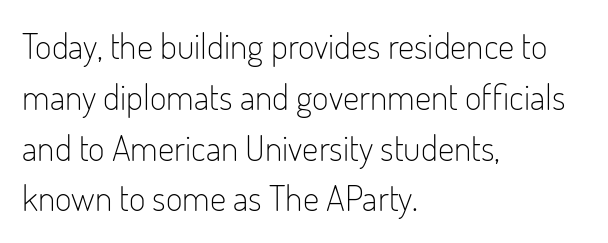
Q: Is the text bold? A: No.
Q: Is the text italic (slanted)? A: No, it is upright.
Q: Is the typeface a serif or a sans-serif typeface? A: Sans-serif.
Q: Is the text underlined? A: No.
Q: How is the paragraph aligned? A: Left-aligned.
Q: Is the spacing between letters normal or unusually wide? A: Normal.
Q: Is the spacing between lines tight, normal or loose? A: Normal.
Q: Width (condensed, normal, or wide)? A: Condensed.
Q: Stroke contrast? A: Low.
Q: x-height? A: Small.
Q: Monospaced? A: No.
